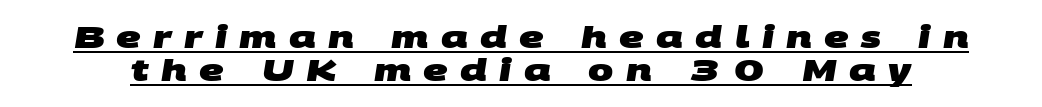
Leading: reduced. The letters are bold, with thick, heavy strokes. A typesetter would call this heavily tracked-out type. Varying glyph widths throughout — classic text-font behaviour. Serif or sans? Sans — the stroke terminals are bare. Honestly, the underline is the first thing you notice here.
